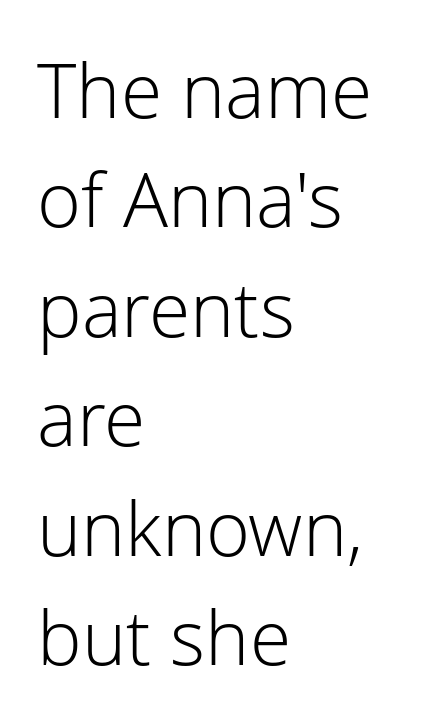
{"serif": "no", "italic": "no", "bold": "no", "weight": "light", "width": "normal", "stroke_contrast": "low", "x_height": "medium", "monospaced": "no", "underline": "no", "align": "left", "line_spacing": "normal", "line_spacing_ratio": 1.46, "letter_spacing": "normal", "letter_spacing_em": 0.0, "glyph_px": 75}
